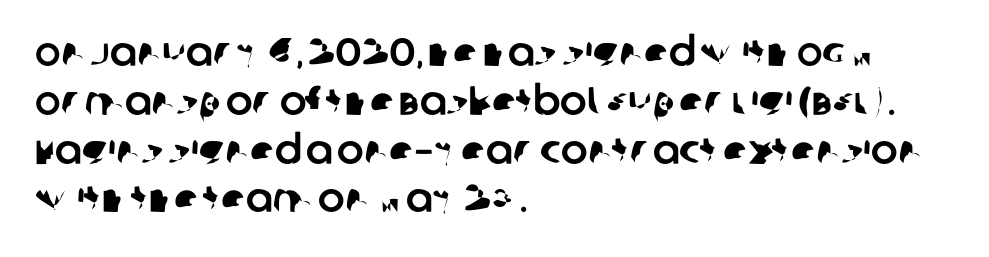
The image shows 40 px sans-serif type; set left-aligned, line spacing 1.22x, normal letter spacing, not underlined; low stroke contrast and a large x-height.
